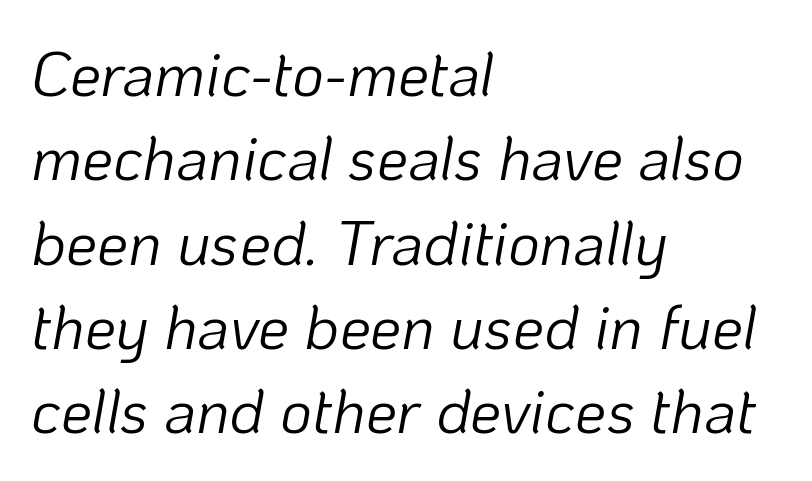
{"italic": "yes", "lean": "right", "slant_degrees": 10, "bold": "no", "weight": "light", "width": "normal", "stroke_contrast": "low", "x_height": "medium", "monospaced": "no", "underline": "no", "align": "left", "line_spacing": "normal", "line_spacing_ratio": 1.36, "letter_spacing": "normal", "letter_spacing_em": 0.0, "glyph_px": 62}
